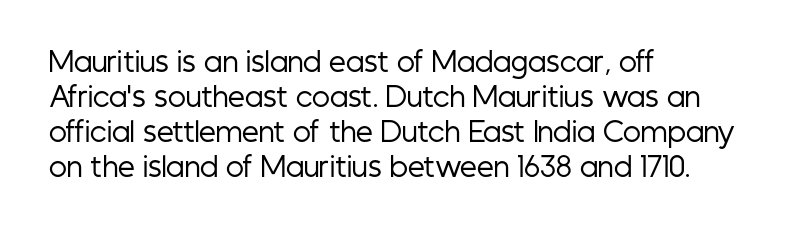
Style check: upright. Plain, unruled lines of type. The paragraph has a hard left edge and a soft right edge. This rendering leaves character spacing at its baseline value. A typesetter would call this leading conventional body-copy spacing. These glyphs show unthickened strokes, regular width or finer.
